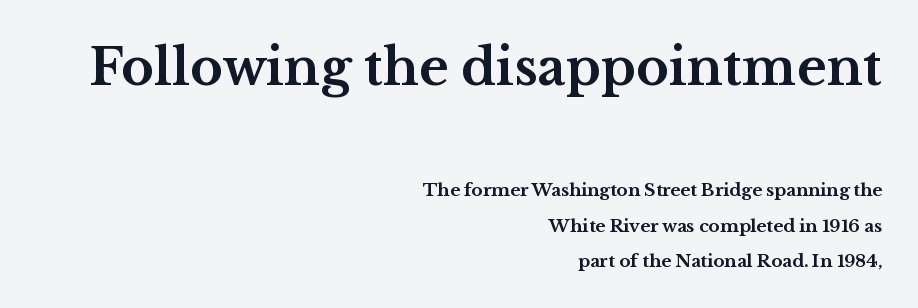
Q: Is the text bold? A: Yes.
Q: Is the text italic (slanted)? A: No, it is upright.
Q: Is the typeface a serif or a sans-serif typeface? A: Serif.
Q: Is the text underlined? A: No.
Q: How is the paragraph aligned? A: Right-aligned.
Q: Is the spacing between letters normal or unusually wide? A: Normal.
Q: Is the spacing between lines tight, normal or loose? A: Loose.
Q: Which block of text is set in a larger size, the first (top) or the second (bottom)? A: The first (top) one.
Q: Width (condensed, normal, or wide)? A: Wide.
Q: Stroke contrast? A: Medium.
Q: x-height? A: Medium.
Q: Monospaced? A: No.
